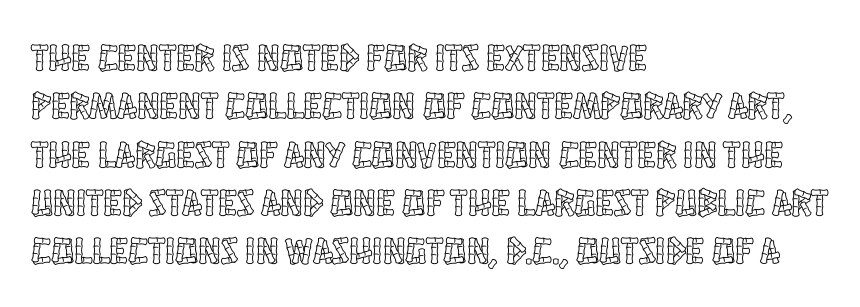
A typesetter would call this zero additional tracking. Leading matches the norm, producing a regular column. Posture: upright roman. Typeset ragged right — the left edge is the straight one.
